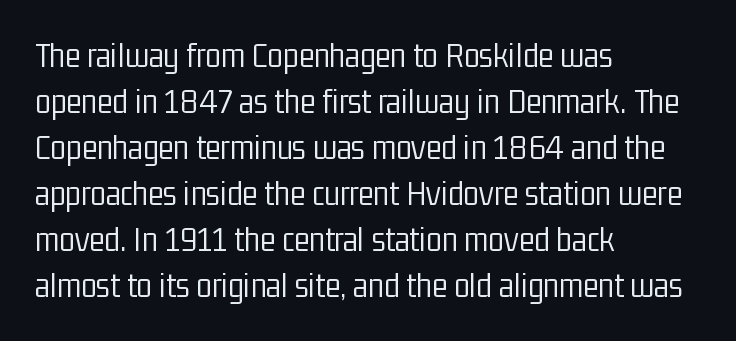
The image shows 36 px light, condensed sans-serif type, upright; set left-aligned, normal line spacing (1.28x), normal letter spacing, not underlined; low stroke contrast and a medium x-height.
